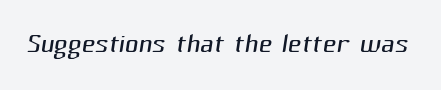
{"serif": "no", "bold": "no", "weight": "light", "width": "normal", "stroke_contrast": "medium", "x_height": "medium", "monospaced": "no", "underline": "no", "letter_spacing": "normal", "letter_spacing_em": 0.0, "glyph_px": 37}
